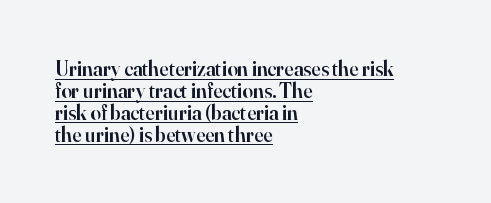
{"italic": "no", "bold": "semi", "underline": "yes", "align": "left", "line_spacing": "tight", "line_spacing_ratio": 1.04, "letter_spacing": "normal", "letter_spacing_em": 0.0, "glyph_px": 21}
